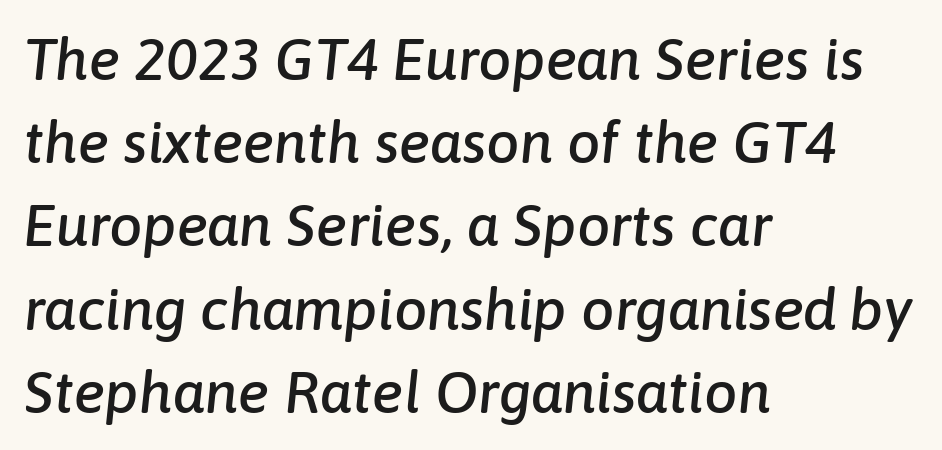
The image shows 59 px text type, italic (leaning right); set left-aligned, normal line spacing (1.41x), normal letter spacing, not underlined; low stroke contrast and a medium x-height.
